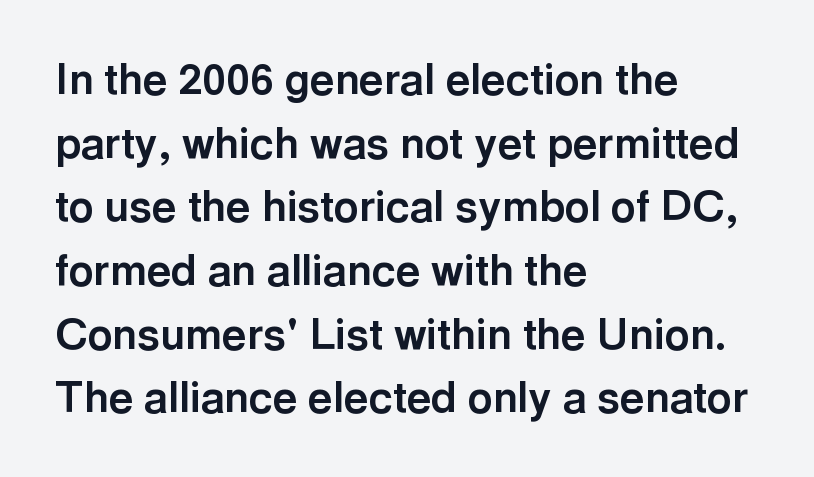
Q: Is the text bold? A: Yes.
Q: Is the text italic (slanted)? A: No, it is upright.
Q: Is the typeface a serif or a sans-serif typeface? A: Sans-serif.
Q: Is the text underlined? A: No.
Q: How is the paragraph aligned? A: Left-aligned.
Q: Is the spacing between letters normal or unusually wide? A: Normal.
Q: Is the spacing between lines tight, normal or loose? A: Normal.
Q: Width (condensed, normal, or wide)? A: Normal.
Q: x-height? A: Medium.
Q: Monospaced? A: No.
